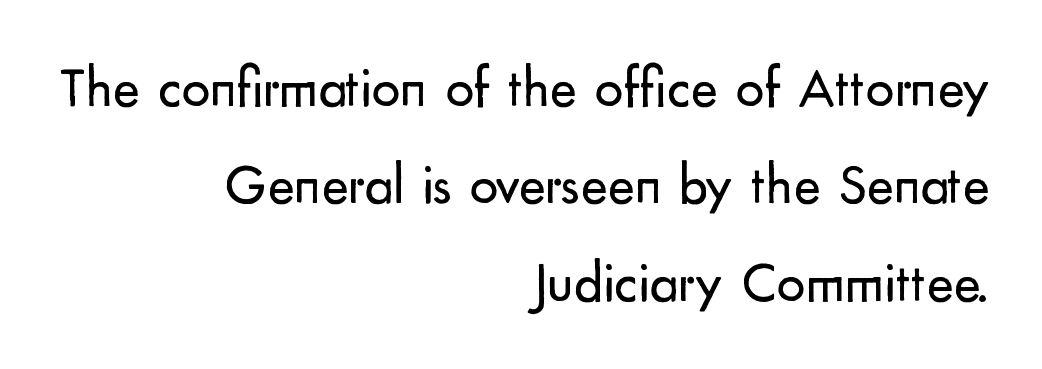
{"serif": "no", "italic": "no", "bold": "no", "weight": "regular", "width": "normal", "stroke_contrast": "low", "x_height": "small", "monospaced": "no", "underline": "no", "align": "right", "line_spacing_ratio": 1.71, "letter_spacing": "normal", "letter_spacing_em": 0.0, "glyph_px": 57}
